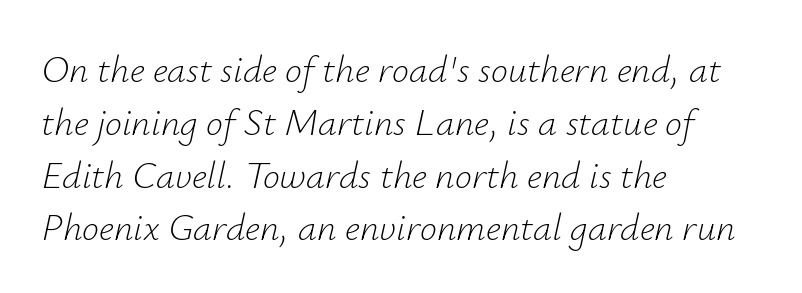
Q: Is the text bold? A: No.
Q: Is the text italic (slanted)? A: Yes, it leans right by about 12 degrees.
Q: Is the text underlined? A: No.
Q: How is the paragraph aligned? A: Left-aligned.
Q: Is the spacing between letters normal or unusually wide? A: Normal.
Q: Is the spacing between lines tight, normal or loose? A: Normal.
Q: Width (condensed, normal, or wide)? A: Normal.
Q: Stroke contrast? A: Low.
Q: x-height? A: Small.
Q: Monospaced? A: No.
